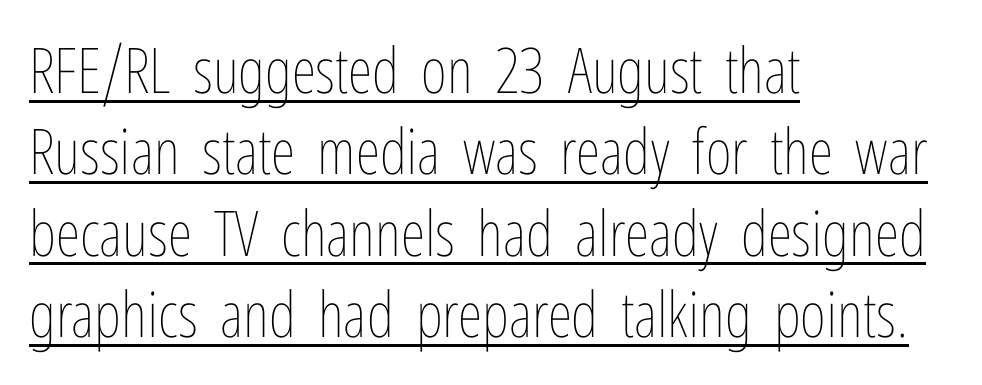
{"italic": "no", "bold": "no", "weight": "thin", "width": "condensed", "stroke_contrast": "low", "x_height": "medium", "monospaced": "no", "underline": "yes", "align": "left", "line_spacing": "normal", "line_spacing_ratio": 1.29, "letter_spacing": "normal", "letter_spacing_em": 0.0, "glyph_px": 63}
